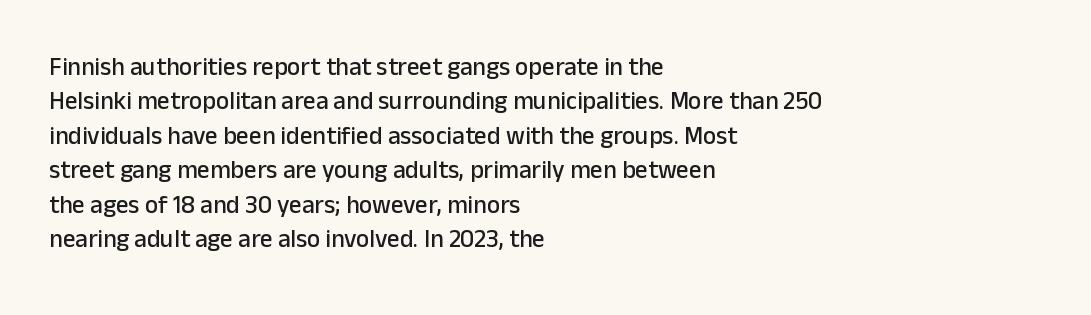
Q: Is the text italic (slanted)? A: No, it is upright.
Q: Is the text underlined? A: No.
Q: How is the paragraph aligned? A: Left-aligned.
Q: Is the spacing between letters normal or unusually wide? A: Normal.
Q: Is the spacing between lines tight, normal or loose? A: Normal.
